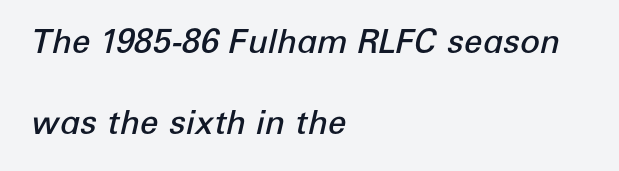
The image shows 33 px semibold type, italic (leaning right); set left-aligned, loose line spacing (2.46x), normal letter spacing, not underlined; low stroke contrast and a medium x-height.
